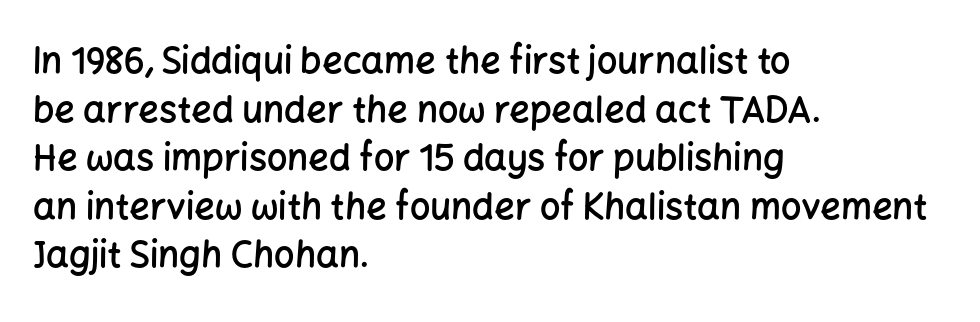
Letters rest on an invisible, unmarked baseline. No italicization has been applied; the sample stays upright. This rendering uses left alignment, leaving the right contour irregular. These lines carry some extra weight — a demibold, not a full bold.
